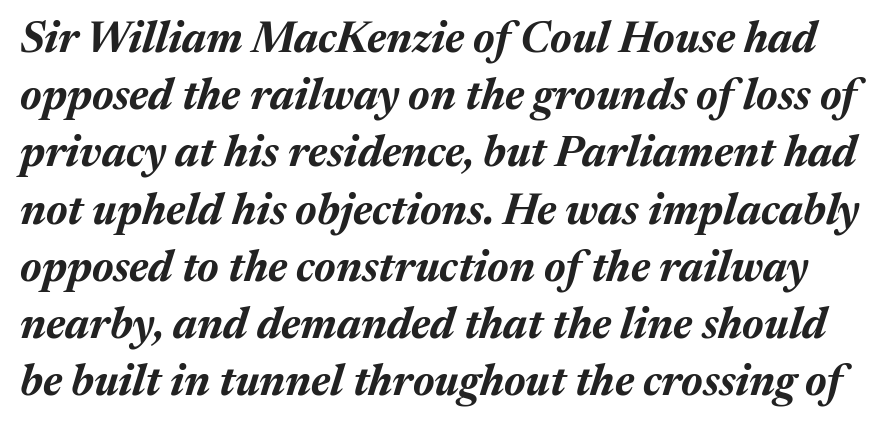
Students, this is bold: see how much ink each stroke carries. Think of a printed novel: that variable character pitch is what you see here. No word sits above an underline. Style check: oblique. The rows are spaced the way most documents space them. The line texture is even and compact thanks to regular tracking.
